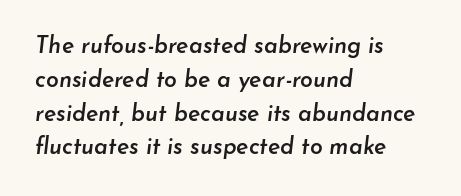
Q: Is the text bold? A: Semi-bold.
Q: Is the text italic (slanted)? A: Yes, it leans right by about 7 degrees.
Q: Is the text underlined? A: No.
Q: How is the paragraph aligned? A: Left-aligned.
Q: Is the spacing between letters normal or unusually wide? A: Normal.
Q: Is the spacing between lines tight, normal or loose? A: Normal.
